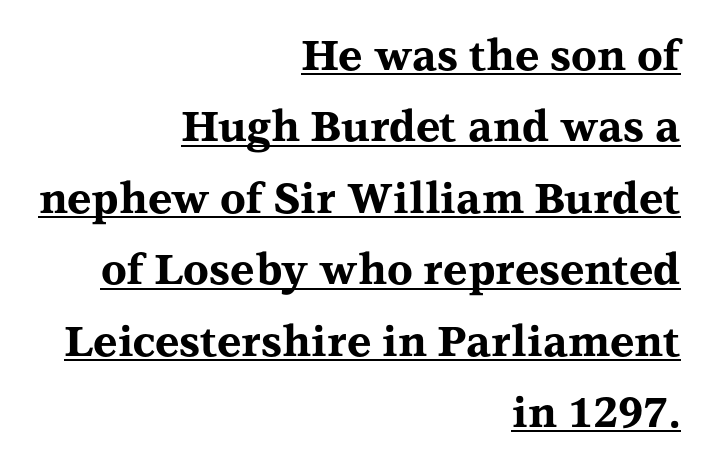
{"serif": "yes", "italic": "no", "bold": "yes", "weight": "bold", "width": "wide", "stroke_contrast": "medium", "x_height": "medium", "monospaced": "no", "underline": "yes", "align": "right", "line_spacing": "normal", "line_spacing_ratio": 1.7, "letter_spacing": "normal", "letter_spacing_em": 0.0, "glyph_px": 42}
